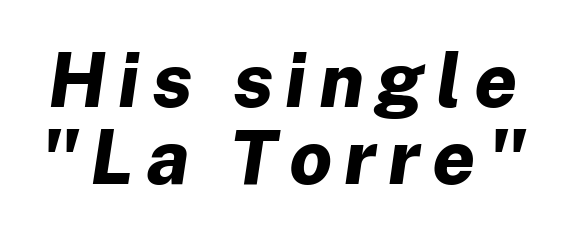
The face used here is proportionally spaced, like ordinary book or web type. Quick note: italic. In terms of weight, the rendering is a true, heavy bold. How would I describe the line gaps? Narrow and economical. The strip under each line holds only bare page.
